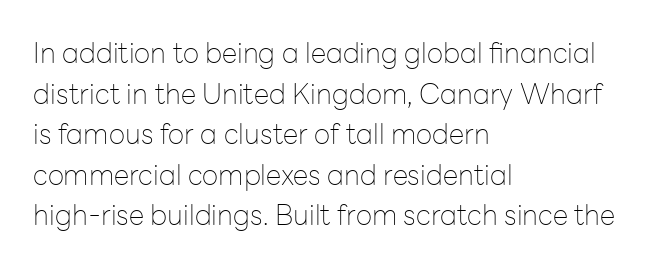
The baseline area is clear. Successive baselines arrive at the customary interval. Tracking value appears to be zero — textbook default spacing. Ink coverage per letter is moderate at most. Upright lettering throughout. The passage is arranged the way most books set body copy — flush left.
